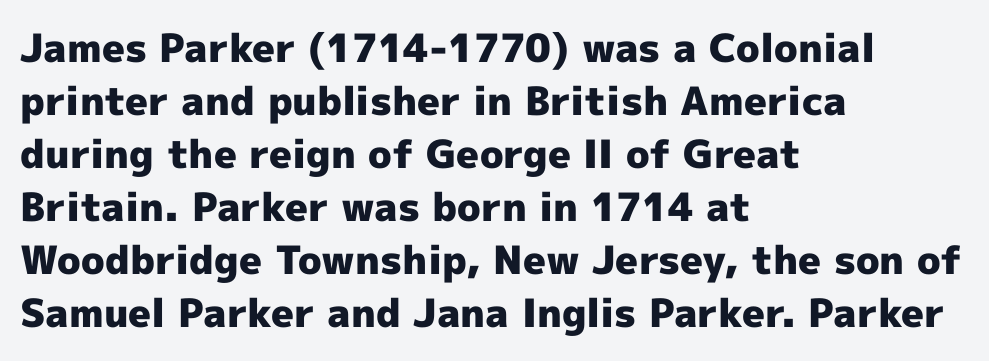
Q: Is the text bold? A: Yes.
Q: Is the text italic (slanted)? A: No, it is upright.
Q: Is the typeface a serif or a sans-serif typeface? A: Sans-serif.
Q: Is the text underlined? A: No.
Q: How is the paragraph aligned? A: Left-aligned.
Q: Is the spacing between letters normal or unusually wide? A: Normal.
Q: Is the spacing between lines tight, normal or loose? A: Normal.
Q: Width (condensed, normal, or wide)? A: Normal.
Q: x-height? A: Medium.
Q: Monospaced? A: No.
